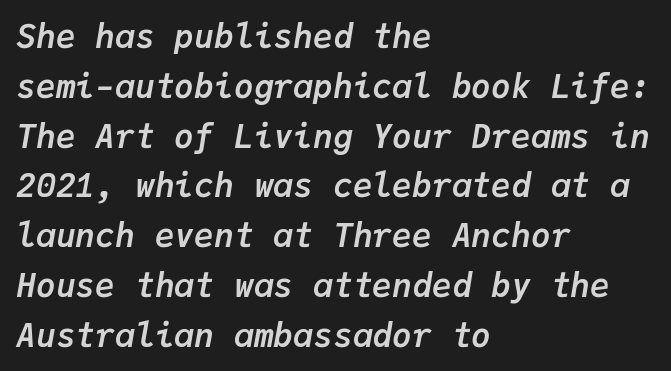
{"italic": "yes", "lean": "right", "slant_degrees": 9, "bold": "yes", "weight": "semibold", "width": "normal", "stroke_contrast": "low", "x_height": "medium", "monospaced": "yes", "underline": "no", "align": "left", "line_spacing": "normal", "line_spacing_ratio": 1.51, "letter_spacing": "normal", "letter_spacing_em": 0.0, "glyph_px": 33}
